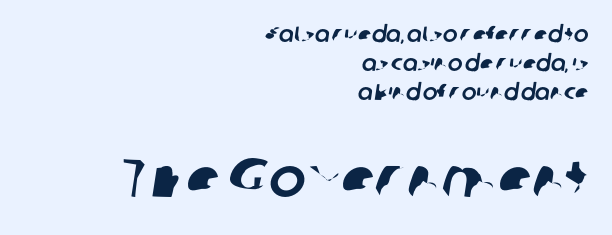
Check where the strokes stop: nothing finishes them off — pure sans. The tracking reads as untouched default to a designer's eye. Anything drawn beneath the words? Only blank space. This sample is right-justified, so line beginnings fall wherever the words allow.
